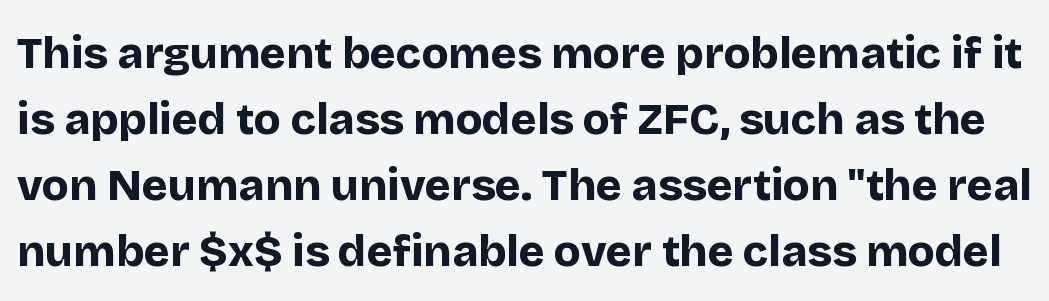
The image shows 44 px bold sans-serif type, upright; set normal line spacing (1.5x), normal letter spacing, not underlined; low stroke contrast and a large x-height.
